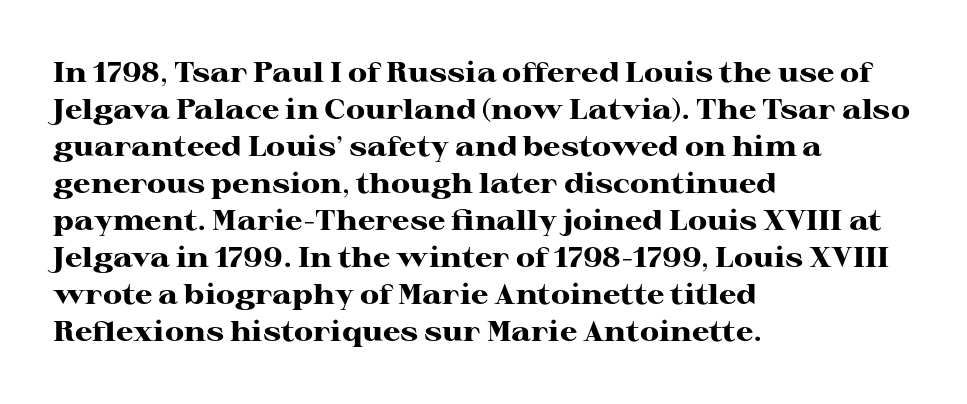
{"serif": "yes", "italic": "no", "bold": "yes", "weight": "heavy", "width": "wide", "stroke_contrast": "high", "x_height": "medium", "monospaced": "no", "underline": "no", "align": "left", "line_spacing": "normal", "line_spacing_ratio": 1.32, "letter_spacing": "normal", "letter_spacing_em": 0.0, "glyph_px": 28}
